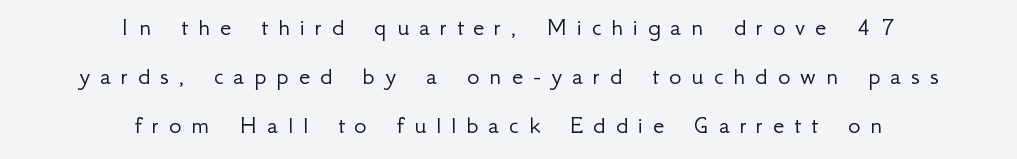
{"italic": "no", "bold": "no", "underline": "no", "align": "center", "line_spacing_ratio": 1.89, "letter_spacing": "wide", "letter_spacing_em": 0.38, "glyph_px": 26}
